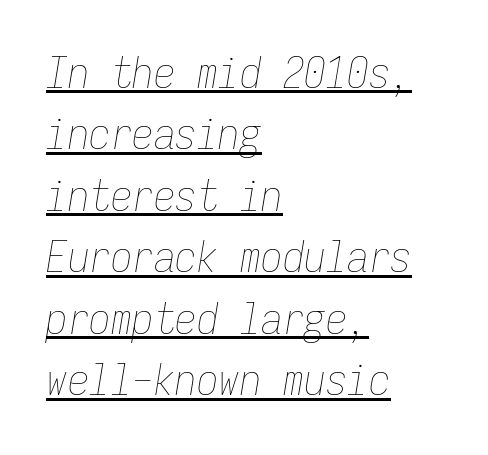
Q: Is the text bold? A: No.
Q: Is the text italic (slanted)? A: Yes, it leans right by about 9 degrees.
Q: Is the text underlined? A: Yes.
Q: How is the paragraph aligned? A: Left-aligned.
Q: Is the spacing between letters normal or unusually wide? A: Normal.
Q: Is the spacing between lines tight, normal or loose? A: Normal.
Q: Width (condensed, normal, or wide)? A: Condensed.
Q: Stroke contrast? A: Low.
Q: x-height? A: Medium.
Q: Monospaced? A: Yes.
